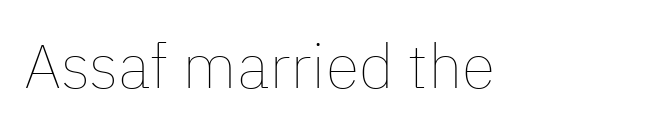
{"italic": "no", "bold": "no", "weight": "thin", "width": "normal", "stroke_contrast": "low", "x_height": "medium", "monospaced": "no", "underline": "no", "letter_spacing": "normal", "letter_spacing_em": 0.0, "glyph_px": 62}
